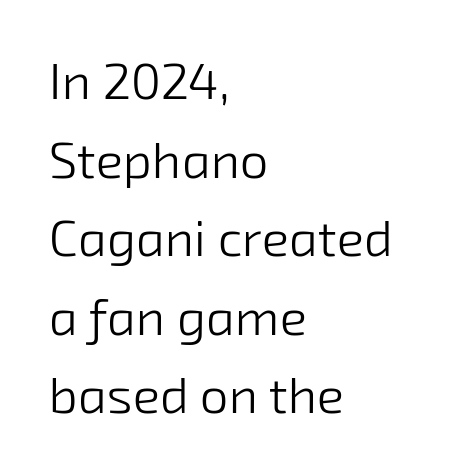
Q: Is the text bold? A: No.
Q: Is the typeface a serif or a sans-serif typeface? A: Sans-serif.
Q: Is the text underlined? A: No.
Q: How is the paragraph aligned? A: Left-aligned.
Q: Is the spacing between letters normal or unusually wide? A: Normal.
Q: Is the spacing between lines tight, normal or loose? A: Normal.
Q: Width (condensed, normal, or wide)? A: Normal.
Q: Stroke contrast? A: Low.
Q: x-height? A: Medium.
Q: Monospaced? A: No.
